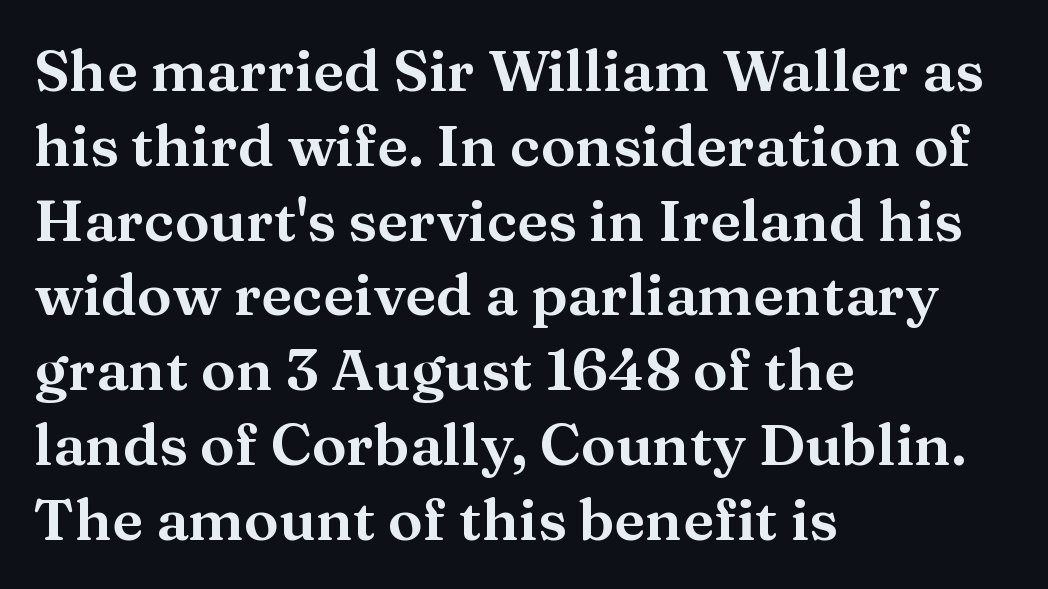
Q: Is the text italic (slanted)? A: No, it is upright.
Q: Is the typeface a serif or a sans-serif typeface? A: Serif.
Q: Is the text underlined? A: No.
Q: How is the paragraph aligned? A: Left-aligned.
Q: Is the spacing between letters normal or unusually wide? A: Normal.
Q: Is the spacing between lines tight, normal or loose? A: Normal.
Q: Width (condensed, normal, or wide)? A: Wide.
Q: Stroke contrast? A: Medium.
Q: x-height? A: Medium.
Q: Monospaced? A: No.
